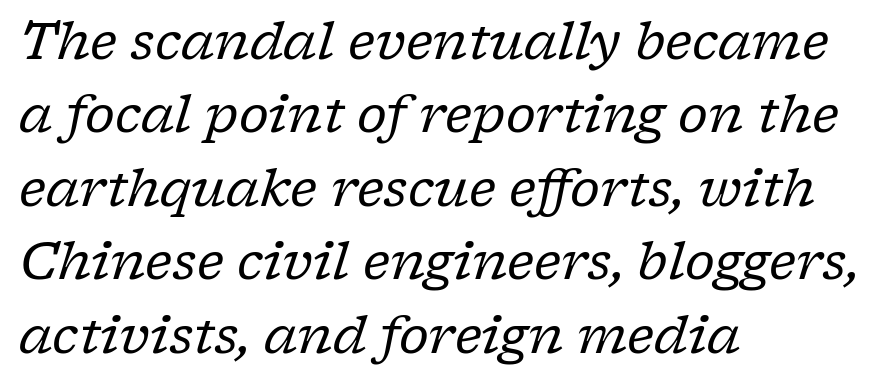
Q: Is the text bold? A: No.
Q: Is the text italic (slanted)? A: Yes, it leans right by about 17 degrees.
Q: Is the typeface a serif or a sans-serif typeface? A: Serif.
Q: Is the text underlined? A: No.
Q: How is the paragraph aligned? A: Left-aligned.
Q: Is the spacing between letters normal or unusually wide? A: Normal.
Q: Is the spacing between lines tight, normal or loose? A: Normal.
Q: Width (condensed, normal, or wide)? A: Normal.
Q: Stroke contrast? A: Low.
Q: x-height? A: Medium.
Q: Monospaced? A: No.
